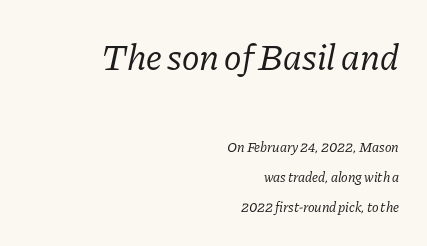
This block would shrink considerably if given ordinary leading; it's expanded now. Is the letter spacing exaggerated? No — it looks like the ordinary default. When letters slant like this, we call the style italic. The upper block of text is set noticeably larger than the block beneath it. The letters look calm and open, with moderate or lighter stems.
